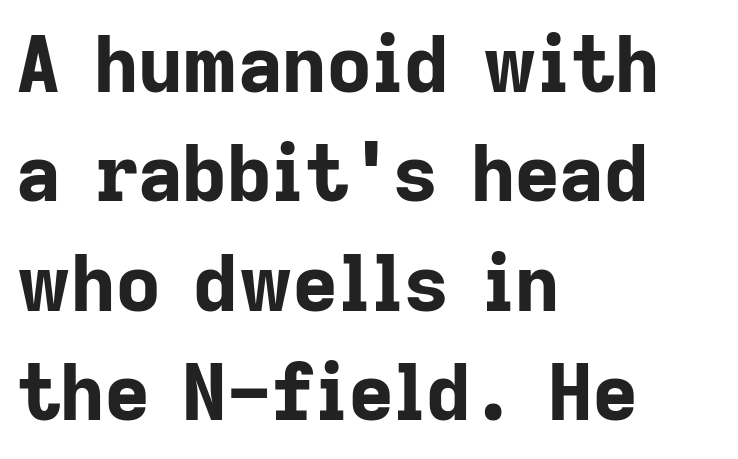
Q: Is the text bold? A: Yes.
Q: Is the text italic (slanted)? A: No, it is upright.
Q: Is the typeface a serif or a sans-serif typeface? A: Sans-serif.
Q: Is the text underlined? A: No.
Q: How is the paragraph aligned? A: Left-aligned.
Q: Is the spacing between letters normal or unusually wide? A: Normal.
Q: Is the spacing between lines tight, normal or loose? A: Normal.
Q: Width (condensed, normal, or wide)? A: Normal.
Q: Stroke contrast? A: Low.
Q: x-height? A: Medium.
Q: Monospaced? A: No.
